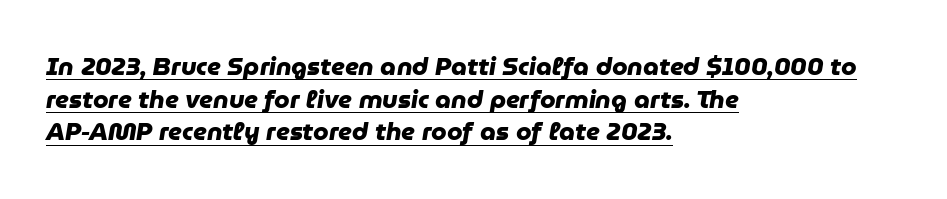
Q: Is the text bold? A: Yes.
Q: Is the text underlined? A: Yes.
Q: How is the paragraph aligned? A: Left-aligned.
Q: Is the spacing between letters normal or unusually wide? A: Normal.
Q: Is the spacing between lines tight, normal or loose? A: Normal.
